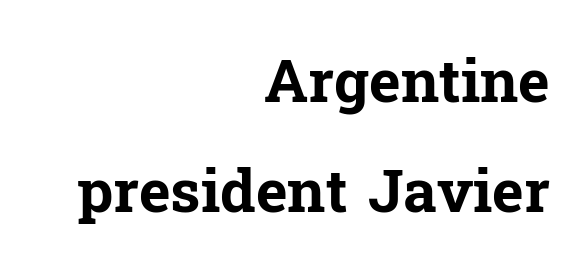
The image shows 60 px bold serif type, upright; set right-aligned, line spacing 1.83x, normal letter spacing, not underlined; low stroke contrast and a medium x-height.
